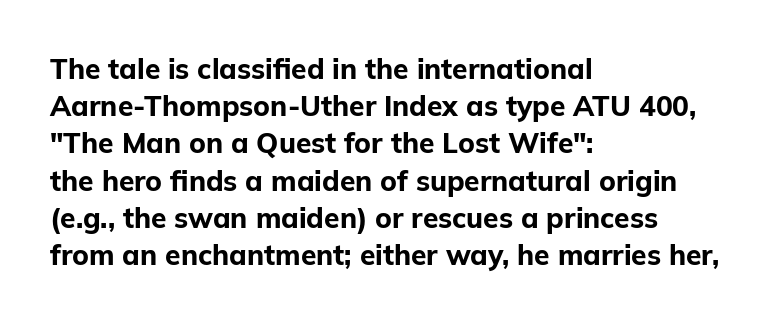
{"serif": "no", "italic": "no", "bold": "yes", "weight": "bold", "width": "normal", "stroke_contrast": "low", "x_height": "medium", "monospaced": "no", "underline": "no", "align": "left", "line_spacing": "normal", "line_spacing_ratio": 1.33, "letter_spacing": "normal", "letter_spacing_em": 0.0, "glyph_px": 28}
